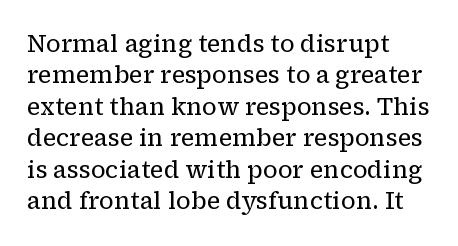
Q: Is the text bold? A: No.
Q: Is the text italic (slanted)? A: No, it is upright.
Q: Is the text underlined? A: No.
Q: How is the paragraph aligned? A: Left-aligned.
Q: Is the spacing between letters normal or unusually wide? A: Normal.
Q: Is the spacing between lines tight, normal or loose? A: Normal.
